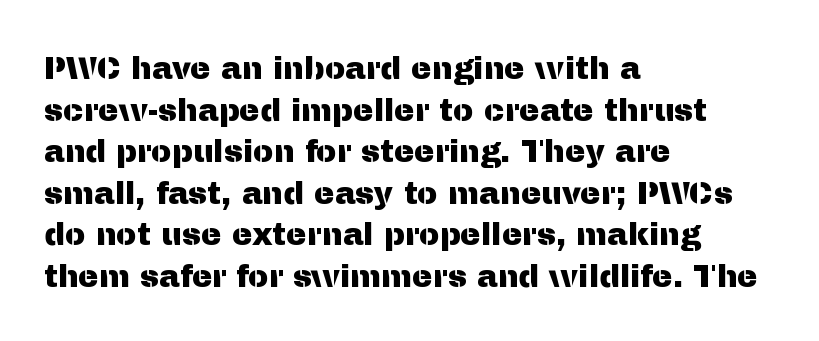
Q: Is the text italic (slanted)? A: No, it is upright.
Q: Is the typeface a serif or a sans-serif typeface? A: Sans-serif.
Q: Is the text underlined? A: No.
Q: How is the paragraph aligned? A: Left-aligned.
Q: Is the spacing between letters normal or unusually wide? A: Normal.
Q: Is the spacing between lines tight, normal or loose? A: Normal.
Q: Width (condensed, normal, or wide)? A: Normal.
Q: Stroke contrast? A: Medium.
Q: x-height? A: Medium.
Q: Monospaced? A: No.
